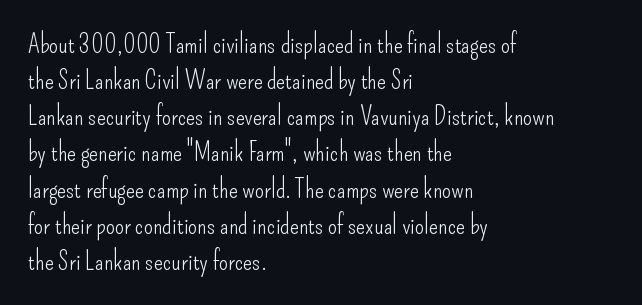
{"italic": "no", "bold": "no", "underline": "no", "align": "left", "line_spacing": "normal", "line_spacing_ratio": 1.39, "letter_spacing": "normal", "letter_spacing_em": 0.0, "glyph_px": 26}
